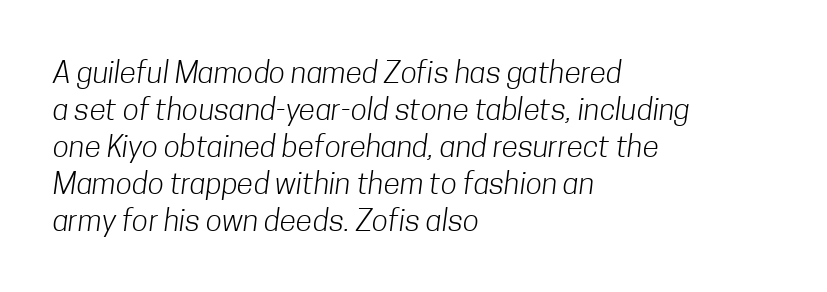
Q: Is the text bold? A: No.
Q: Is the typeface a serif or a sans-serif typeface? A: Sans-serif.
Q: Is the text underlined? A: No.
Q: How is the paragraph aligned? A: Left-aligned.
Q: Is the spacing between letters normal or unusually wide? A: Normal.
Q: Width (condensed, normal, or wide)? A: Condensed.
Q: Stroke contrast? A: Low.
Q: x-height? A: Medium.
Q: Monospaced? A: No.
